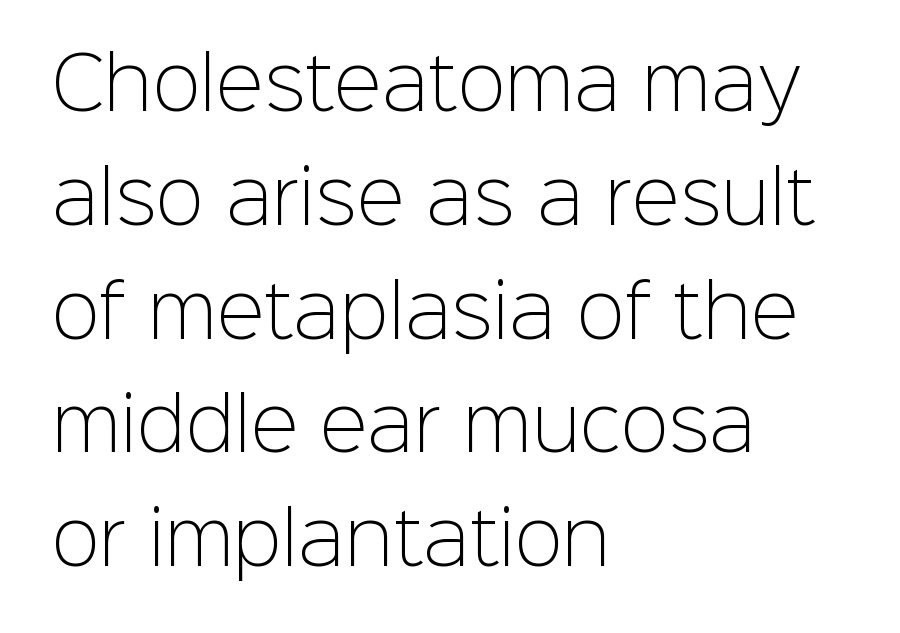
Weight: in the light-to-regular range. Nobody touched the tracking dial on this one. The rendering uses natural spacing where letterforms have individual widths. Line beginnings align vertically; line endings do not. Nothing sits at the stroke ends, so this counts as sans-serif. These lines sit exactly where default settings would place them.
